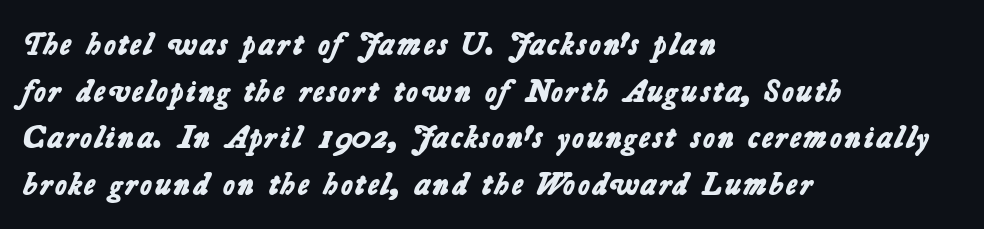
{"serif": "no", "bold": "yes", "weight": "bold", "width": "normal", "stroke_contrast": "low", "x_height": "medium", "monospaced": "no", "underline": "no", "align": "left", "line_spacing": "normal", "line_spacing_ratio": 1.46, "letter_spacing": "normal", "letter_spacing_em": 0.0, "glyph_px": 32}
